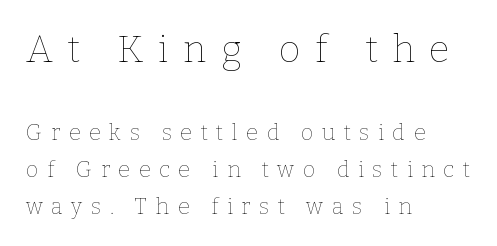
Q: Is the text bold? A: No.
Q: Is the text italic (slanted)? A: No, it is upright.
Q: Is the text underlined? A: No.
Q: How is the paragraph aligned? A: Left-aligned.
Q: Is the spacing between letters normal or unusually wide? A: Unusually wide.
Q: Is the spacing between lines tight, normal or loose? A: Normal.
Q: Which block of text is set in a larger size, the first (top) or the second (bottom)? A: The first (top) one.
Q: Width (condensed, normal, or wide)? A: Normal.
Q: Stroke contrast? A: Low.
Q: x-height? A: Medium.
Q: Monospaced? A: No.
